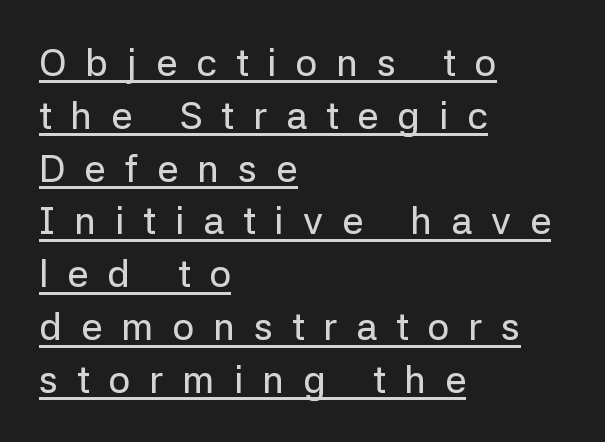
{"serif": "no", "italic": "no", "width": "normal", "stroke_contrast": "low", "x_height": "medium", "monospaced": "no", "underline": "yes", "align": "left", "line_spacing": "normal", "line_spacing_ratio": 1.39, "letter_spacing": "wide", "letter_spacing_em": 0.5, "glyph_px": 38}
